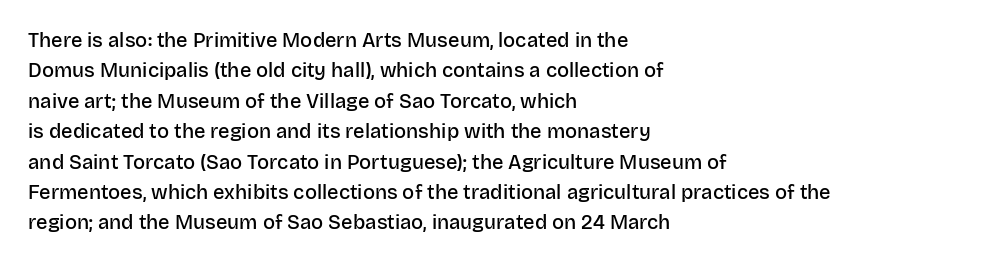
{"italic": "no", "bold": "semi", "underline": "no", "align": "left", "line_spacing": "normal", "line_spacing_ratio": 1.52, "letter_spacing": "normal", "letter_spacing_em": 0.0, "glyph_px": 20}
